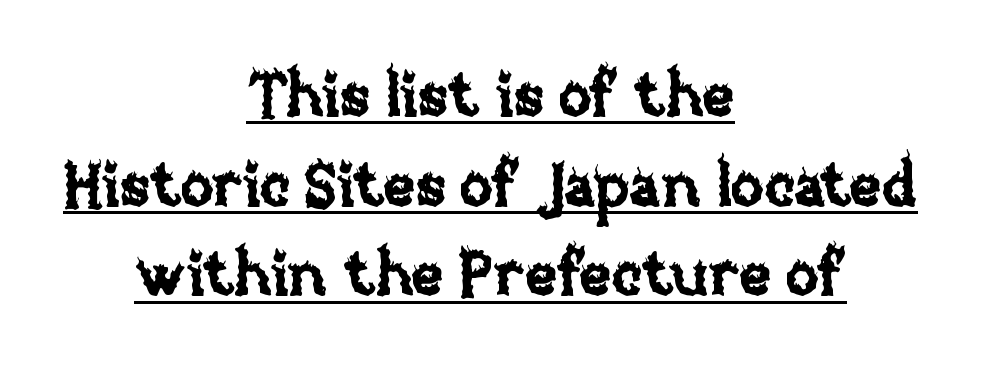
Q: Is the text italic (slanted)? A: No, it is upright.
Q: Is the text underlined? A: Yes.
Q: How is the paragraph aligned? A: Centered.
Q: Is the spacing between letters normal or unusually wide? A: Normal.
Q: Is the spacing between lines tight, normal or loose? A: Normal.
Q: Width (condensed, normal, or wide)? A: Normal.
Q: Stroke contrast? A: Low.
Q: x-height? A: Large.
Q: Monospaced? A: No.
